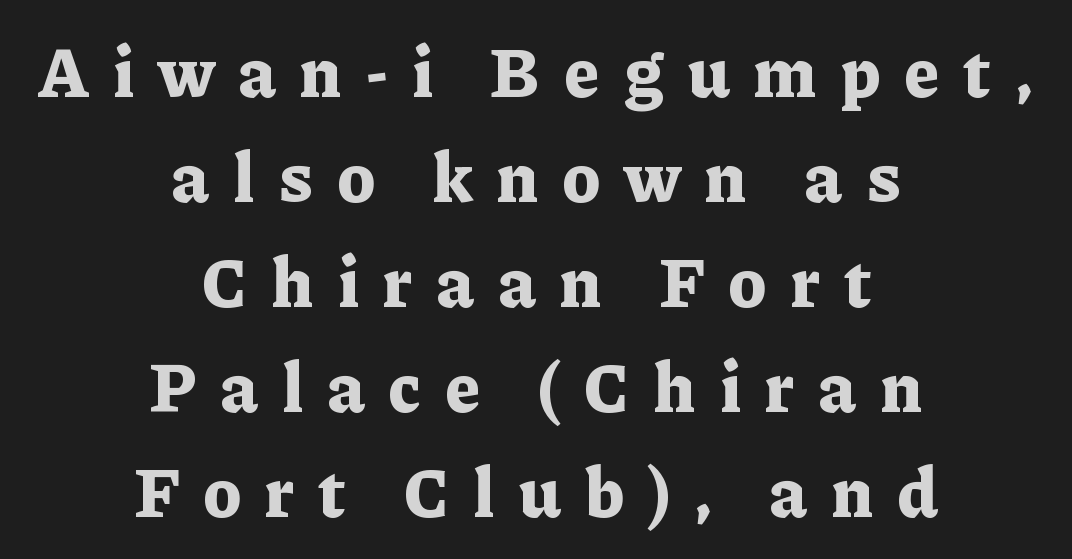
Observe the wide spacing: letters keep a clear distance from each other. The lettering holds an erect, upright posture throughout. Each letter keeps its own natural width here, so spacing adapts to shape. The font is running at its bold setting. If you measured baseline to baseline, you'd find a middling distance. The passage shown is not underscored anywhere.
